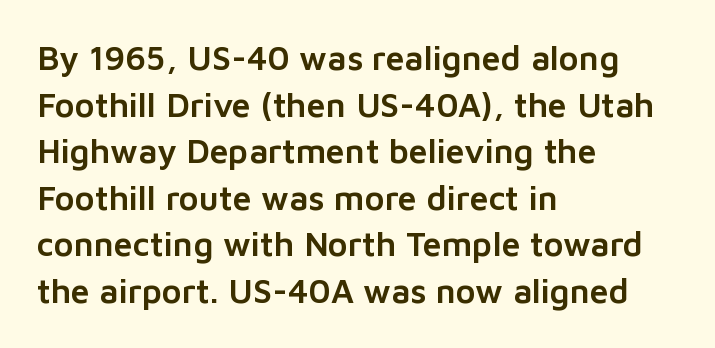
Horizontal alignment here is leftward, the default for most running prose. Interline gaps are of average width in this sample. Italic: no, the glyphs are upright roman. The typeface chosen for these lines omits serifs. Here the designer chose a conventional face with non-uniform glyph widths.
